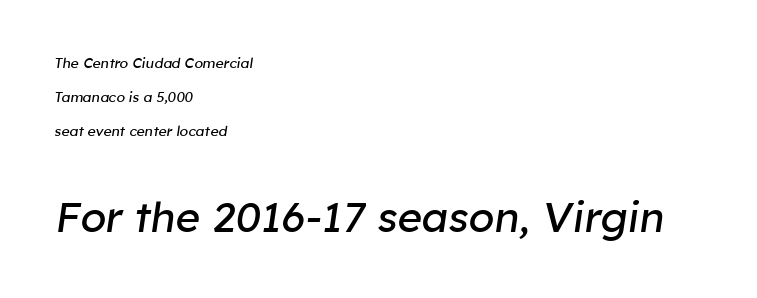
The line texture is even and compact thanks to regular tracking. The weight tops out at a normal text grade. Reading down the block, your eye returns to a fixed left position each line. The string is rendered with underlining switched off. Leading: increased.
